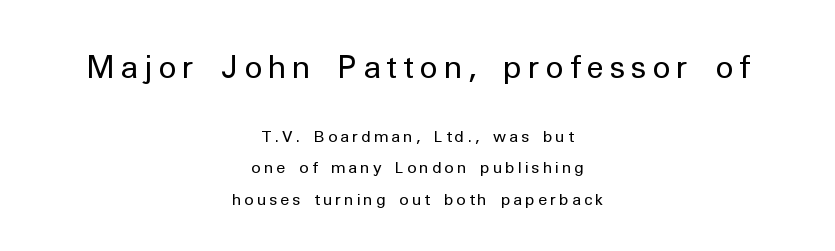
The face used here is proportionally spaced, like ordinary book or web type. No heavy texture on the line: the type isn't bold. Where is the straight margin? There isn't one; the lines are centered. Lines of text with bare space underneath.
